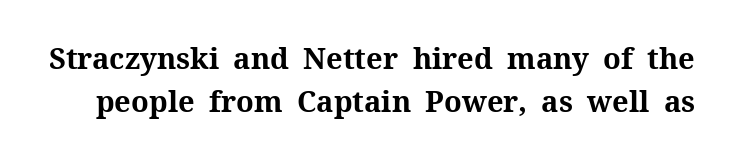
The image shows 29 px bold serif type, upright; set normal line spacing (1.48x), normal letter spacing, not underlined; medium stroke contrast and a medium x-height.
